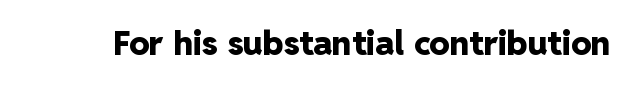
The image shows 34 px heavy sans-serif type, upright; set normal letter spacing, not underlined; low stroke contrast and a medium x-height.
